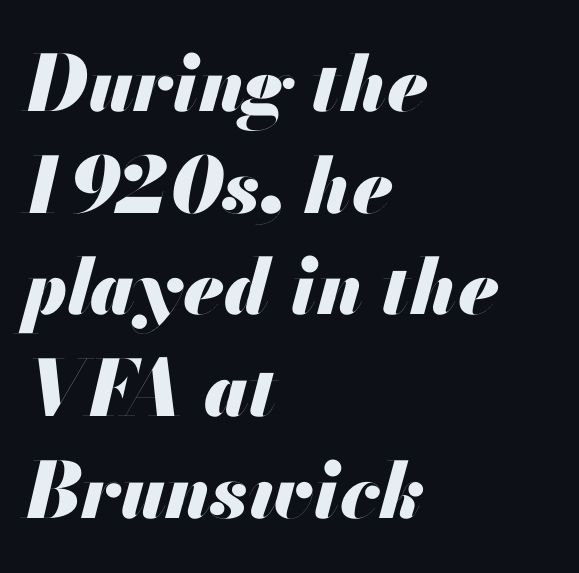
Q: Is the text bold? A: Yes.
Q: Is the text italic (slanted)? A: Yes, it leans right by about 13 degrees.
Q: Is the text underlined? A: No.
Q: How is the paragraph aligned? A: Left-aligned.
Q: Is the spacing between letters normal or unusually wide? A: Normal.
Q: Is the spacing between lines tight, normal or loose? A: Normal.
Q: Width (condensed, normal, or wide)? A: Normal.
Q: Stroke contrast? A: Medium.
Q: x-height? A: Small.
Q: Monospaced? A: No.
